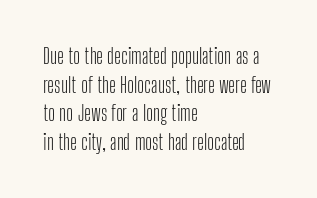
{"italic": "no", "bold": "no", "underline": "no", "align": "left", "line_spacing": "normal", "line_spacing_ratio": 1.36, "letter_spacing": "normal", "letter_spacing_em": 0.0, "glyph_px": 21}
